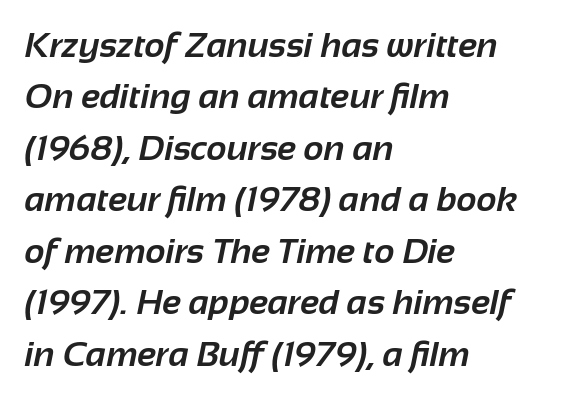
Q: Is the text bold? A: Yes.
Q: Is the typeface a serif or a sans-serif typeface? A: Sans-serif.
Q: Is the text underlined? A: No.
Q: How is the paragraph aligned? A: Left-aligned.
Q: Is the spacing between letters normal or unusually wide? A: Normal.
Q: Is the spacing between lines tight, normal or loose? A: Normal.
Q: Width (condensed, normal, or wide)? A: Normal.
Q: Stroke contrast? A: Low.
Q: x-height? A: Medium.
Q: Monospaced? A: No.
